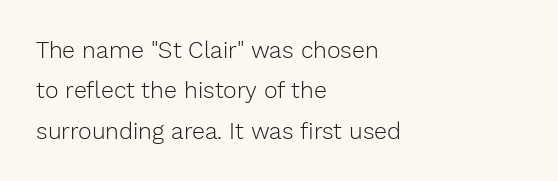
{"italic": "no", "bold": "no", "underline": "no", "align": "left", "line_spacing_ratio": 1.76, "letter_spacing": "normal", "letter_spacing_em": 0.0, "glyph_px": 23}
